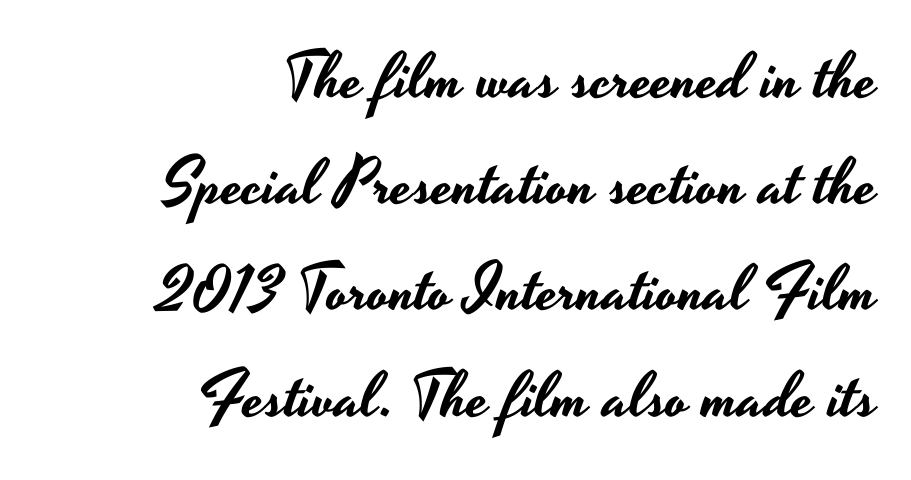
The image shows 64 px wide sans-serif type; set right-aligned, normal line spacing (1.66x), normal letter spacing, not underlined; low stroke contrast and a small x-height.
